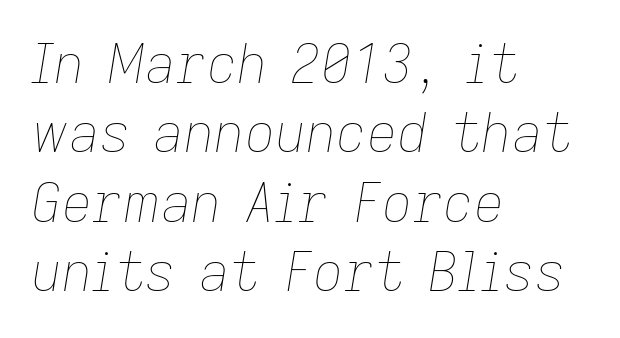
Think of a printed novel: that variable character pitch is what you see here. Honestly, there is no underline to notice here at all. Characters are canted at an angle relative to the baseline's perpendicular. Regarding leading, the lines here are spaced in the standard way. The lines in this sample share a left origin and differ only in where they stop.
